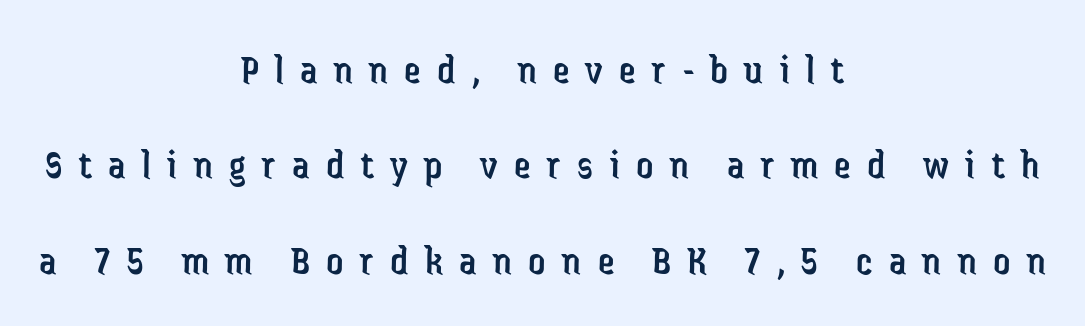
Q: Is the text bold? A: No.
Q: Is the text italic (slanted)? A: No, it is upright.
Q: Is the typeface a serif or a sans-serif typeface? A: Sans-serif.
Q: Is the text underlined? A: No.
Q: How is the paragraph aligned? A: Centered.
Q: Is the spacing between letters normal or unusually wide? A: Unusually wide.
Q: Is the spacing between lines tight, normal or loose? A: Loose.
Q: Width (condensed, normal, or wide)? A: Condensed.
Q: Stroke contrast? A: Low.
Q: x-height? A: Medium.
Q: Monospaced? A: No.
